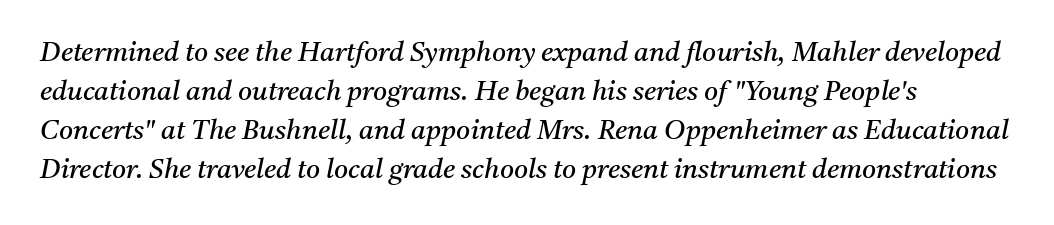
Q: Is the text bold? A: No.
Q: Is the text italic (slanted)? A: Yes, it leans right by about 11 degrees.
Q: Is the text underlined? A: No.
Q: Is the spacing between letters normal or unusually wide? A: Normal.
Q: Is the spacing between lines tight, normal or loose? A: Normal.
